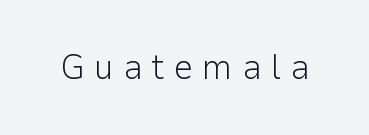
Q: Is the text bold? A: No.
Q: Is the text italic (slanted)? A: No, it is upright.
Q: Is the typeface a serif or a sans-serif typeface? A: Sans-serif.
Q: Is the text underlined? A: No.
Q: Is the spacing between letters normal or unusually wide? A: Unusually wide.
Q: Width (condensed, normal, or wide)? A: Normal.
Q: Stroke contrast? A: Low.
Q: x-height? A: Medium.
Q: Monospaced? A: No.
